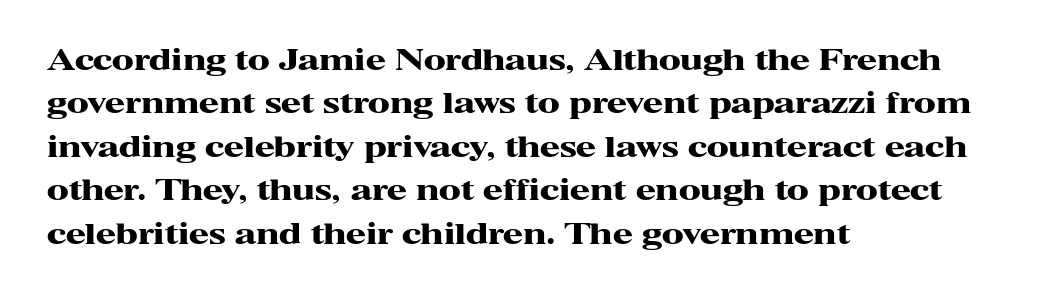
The image shows 29 px heavy, wide serif type, upright; set left-aligned, normal line spacing (1.5x), normal letter spacing, not underlined; high stroke contrast and a medium x-height.
